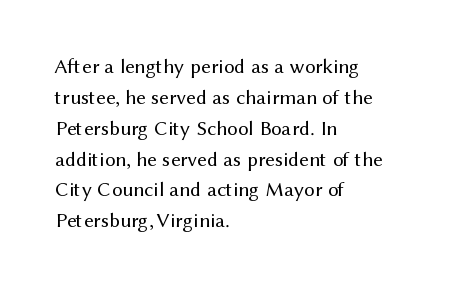
If you drew a line through each stem, it would be perfectly vertical. Leftover space on each line is placed entirely after the last word. The vertical gap from one line to the next is medium. The specimen omits any rule beneath the text block's lines.
